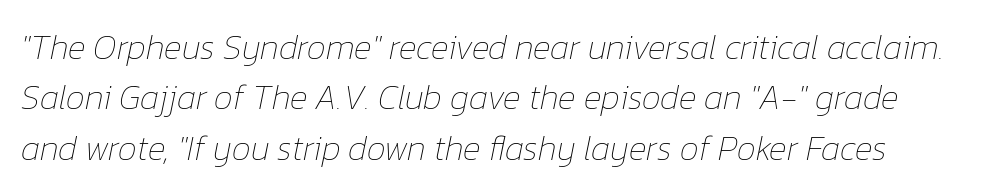
The image shows 34 px thin type, italic (leaning right); set normal line spacing (1.48x), normal letter spacing, not underlined; low stroke contrast and a medium x-height.
